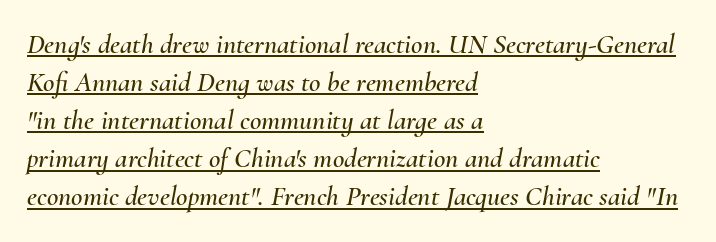
Q: Is the text italic (slanted)? A: Yes, it leans right by about 10 degrees.
Q: Is the text underlined? A: Yes.
Q: How is the paragraph aligned? A: Left-aligned.
Q: Is the spacing between letters normal or unusually wide? A: Normal.
Q: Is the spacing between lines tight, normal or loose? A: Normal.
Q: Width (condensed, normal, or wide)? A: Normal.
Q: Stroke contrast? A: Medium.
Q: x-height? A: Small.
Q: Monospaced? A: No.
